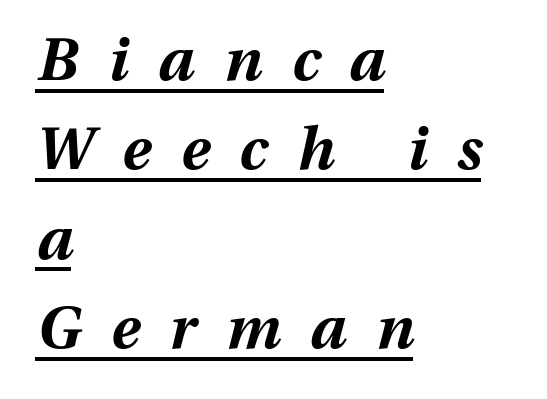
The image shows 60 px bold type, italic (leaning right); set left-aligned, normal line spacing (1.49x), unusually wide letter spacing (+0.5 em), underlined; medium stroke contrast and a medium x-height.
